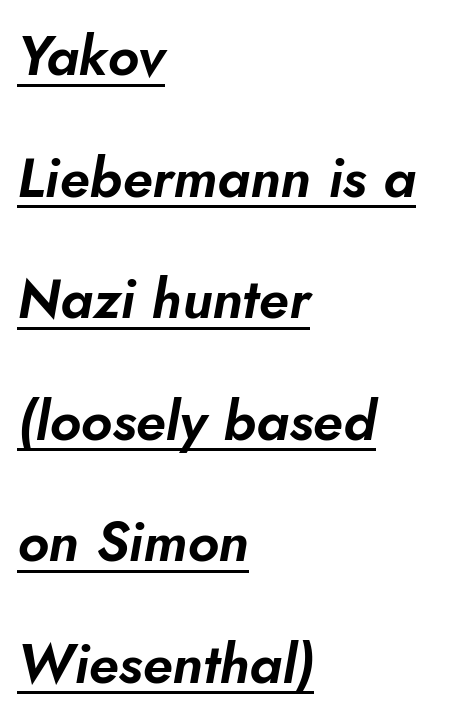
The passage shown leans; its letterforms are oblique. Where is the straight margin? On the left. Default kerning and tracking; the words read as compact shapes. The face used here appears with an underline applied.
